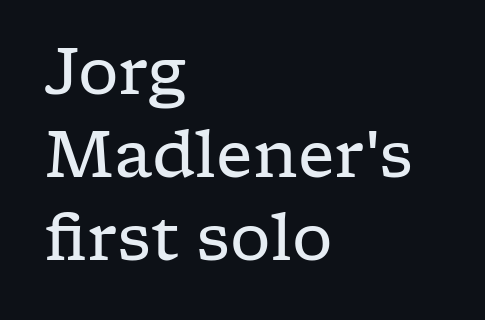
Each line starts at the same left margin while the right side varies. Leading matches the norm, producing a regular column. The rendering uses natural spacing where letterforms have individual widths. Only glyphs here, with clear space below each row. Nobody touched the tracking dial on this one. Serif or sans? Serif — the stroke terminals have little feet.
